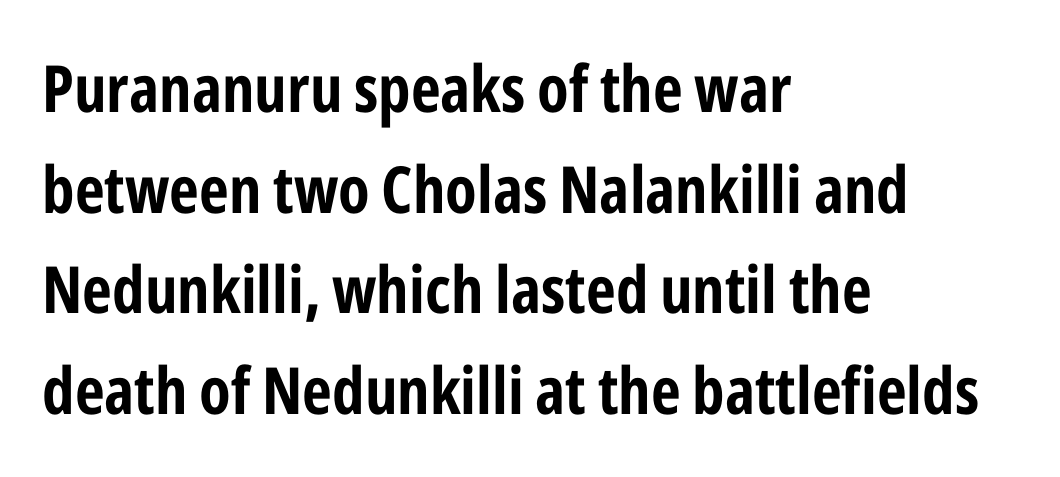
A typesetter would call this proportional, since set widths differ per character. Examine the stroke ends and you'll find no serifs. Which margin do the lines hug? The left one — the right edge is uneven. Nobody drew a line under any word here. The tracking reads as untouched default to a designer's eye. Heavy-handed strokes throughout: this text is bold.
